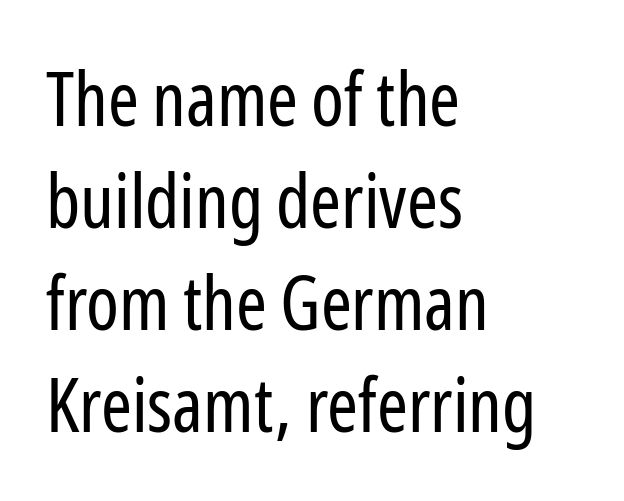
{"serif": "no", "italic": "no", "bold": "no", "weight": "regular", "width": "condensed", "stroke_contrast": "low", "x_height": "medium", "monospaced": "no", "underline": "no", "align": "left", "line_spacing": "normal", "line_spacing_ratio": 1.38, "letter_spacing": "normal", "letter_spacing_em": 0.0, "glyph_px": 74}
